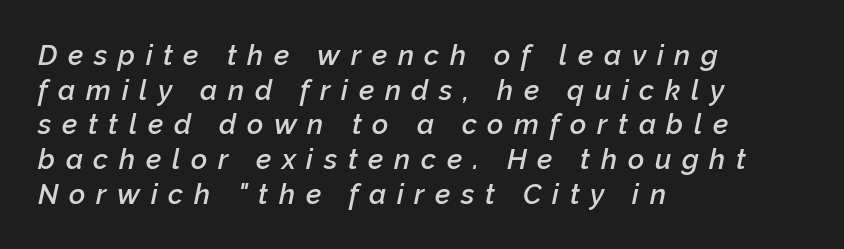
{"italic": "yes", "lean": "right", "slant_degrees": 12, "bold": "semi", "weight": "semibold", "width": "normal", "stroke_contrast": "low", "x_height": "medium", "monospaced": "no", "underline": "no", "align": "left", "line_spacing_ratio": 1.24, "letter_spacing": "wide", "letter_spacing_em": 0.38, "glyph_px": 28}
